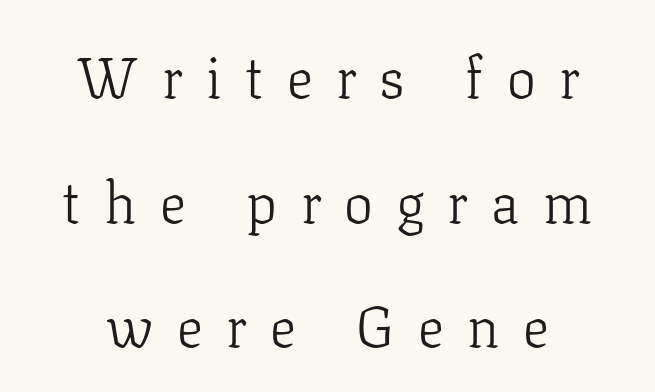
Caption: multi-line text, centered on the measure. This is roman type, the default non-slanted kind. Stroke terminals: seriffed. In terms of letterspacing, this is a distinctly airy, spread setting. The face used here is proportionally spaced, like ordinary book or web type.
